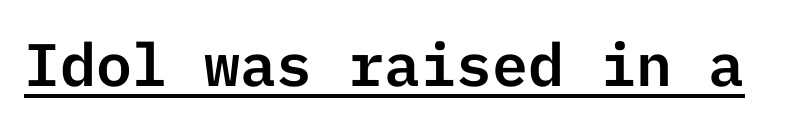
{"serif": "no", "italic": "no", "width": "normal", "stroke_contrast": "low", "x_height": "medium", "underline": "yes", "letter_spacing": "normal", "letter_spacing_em": 0.0, "glyph_px": 60}
